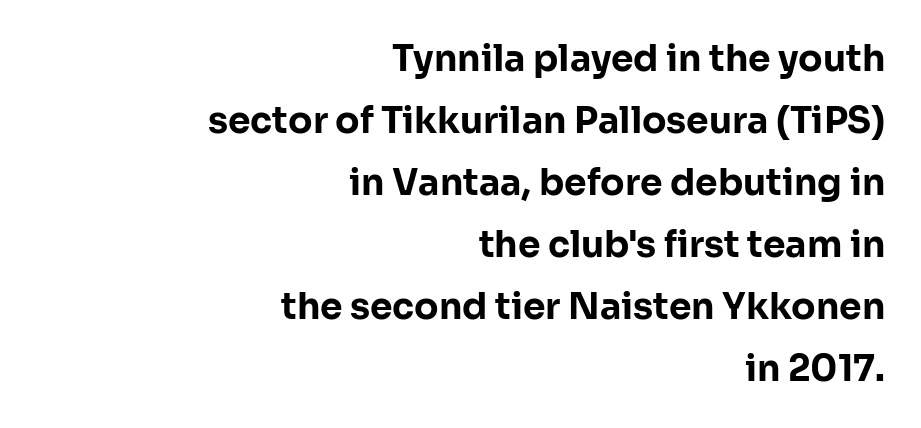
Each letter keeps its own natural width here, so spacing adapts to shape. Horizontal alignment here is rightward, an uncommon choice for prose. What stands out about the letter spacing? Nothing — it is the standard amount. It's the straight-up-and-down kind of type. The characters display no serif detailing; their extremities are plain. Underlining? Definitely not there.
